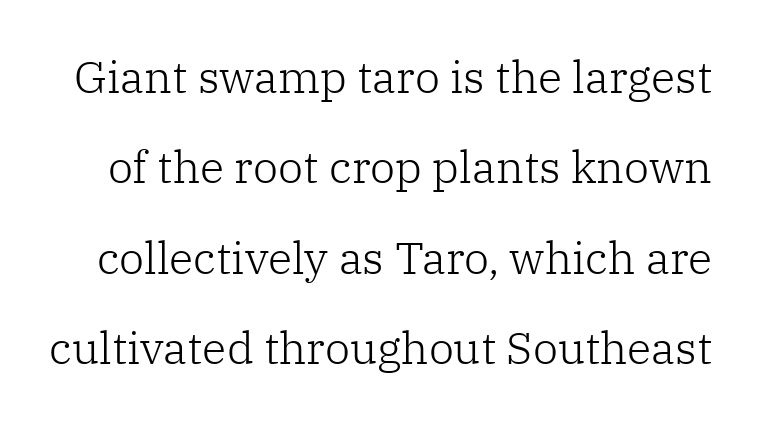
The specimen omits any rule beneath the text block's lines. Letter spacing: default. Posture: upright roman. Serif or sans? Serif — the stroke terminals have little feet. Each letter keeps its own natural width here, so spacing adapts to shape.
